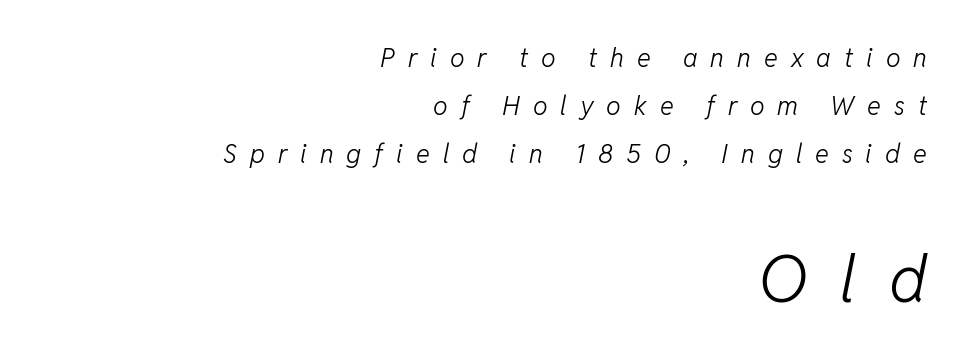
The image shows 65 px light type, italic (leaning right); set right-aligned, line spacing 1.85x, unusually wide letter spacing (+0.5 em), not underlined; the second (bottom) block is 2.5x larger; low stroke contrast and a medium x-height.
